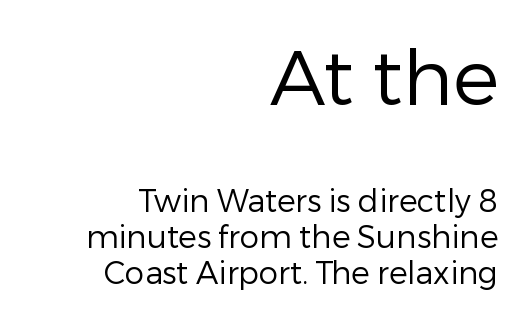
{"serif": "no", "italic": "no", "bold": "no", "weight": "regular", "width": "normal", "stroke_contrast": "low", "x_height": "medium", "monospaced": "no", "underline": "no", "align": "right", "line_spacing_ratio": 1.17, "letter_spacing": "normal", "letter_spacing_em": 0.0, "larger_block": "first", "size_ratio": 2.48, "glyph_px": 77}
